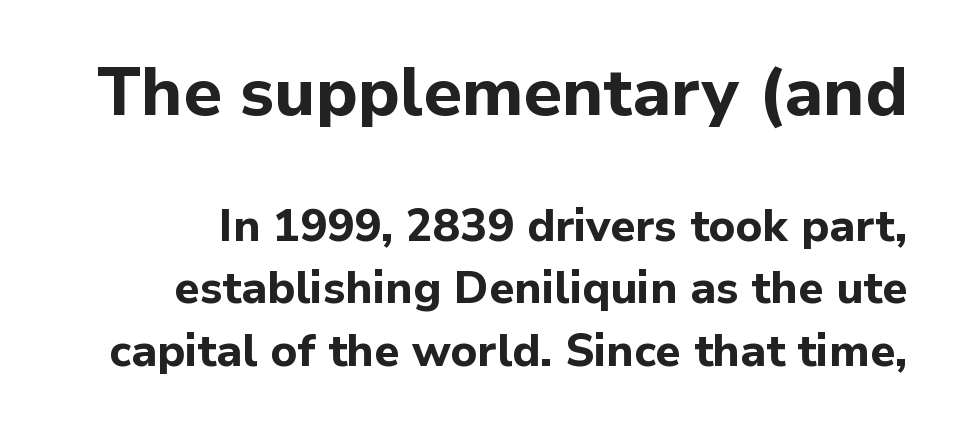
Q: Is the text bold? A: Yes.
Q: Is the text italic (slanted)? A: No, it is upright.
Q: Is the typeface a serif or a sans-serif typeface? A: Sans-serif.
Q: Is the text underlined? A: No.
Q: Is the spacing between letters normal or unusually wide? A: Normal.
Q: Is the spacing between lines tight, normal or loose? A: Normal.
Q: Which block of text is set in a larger size, the first (top) or the second (bottom)? A: The first (top) one.
Q: Width (condensed, normal, or wide)? A: Normal.
Q: Stroke contrast? A: Low.
Q: x-height? A: Medium.
Q: Monospaced? A: No.
